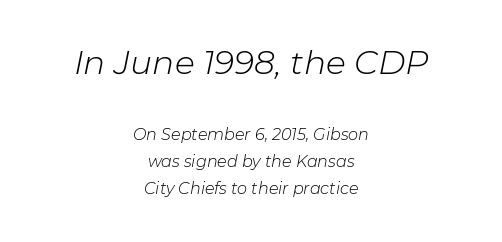
The strokes are not fattened; the text isn't bold. Note the varied advance widths — an 'i' is clearly narrower than an 'm'. Evenly set lines give the paragraph a standard silhouette. Characters are canted at an angle relative to the baseline's perpendicular. The type is set solid horizontally, with unmodified tracking.
